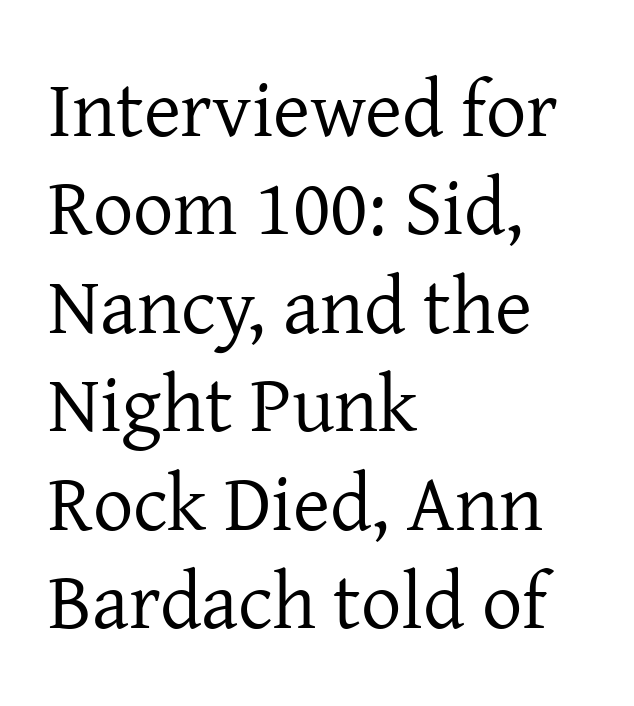
This rendering leaves character spacing at its baseline value. This sample uses a serif face. Teacher's note: observe the even left margin — that is flush-left alignment. This sample has the flowing, uneven cadence of proportional lettering. Characters remain perfectly vertical along every line.
